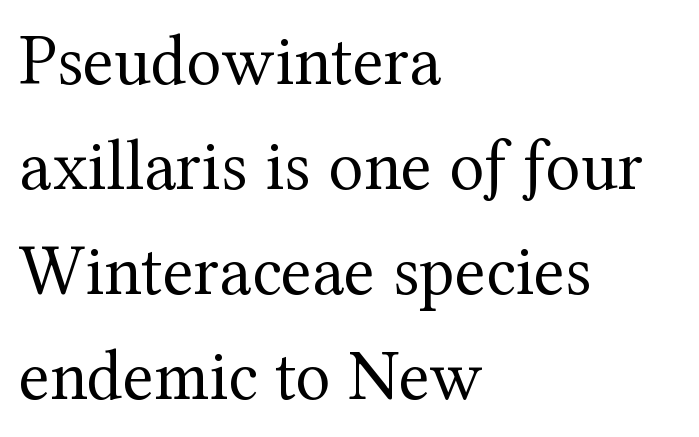
Students, note that the glyphs here touch the page at normal intervals. No chunkiness to these letters — they're not bold. You can tell it's not italic because the verticals are truly vertical. The lines are quadded left.
